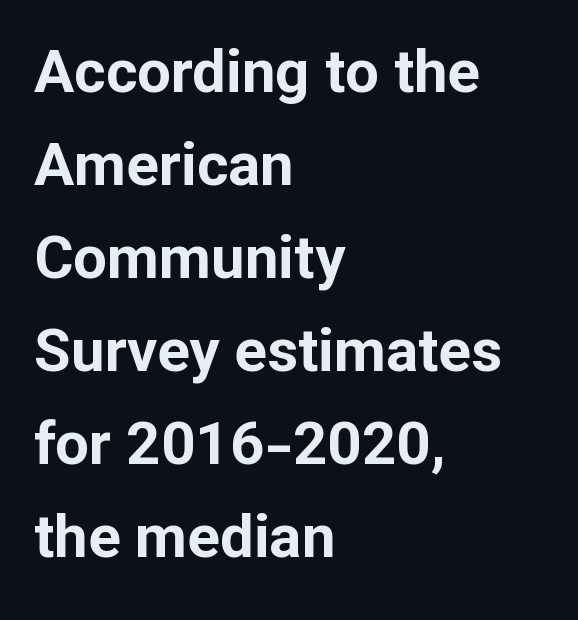
Proportional: the letters do not fall into vertical columns. Check where the strokes stop: nothing finishes them off — pure sans. A student would call this left alignment; a typographer would say flush left, rag right. Rule under the text: the space is simply empty.
